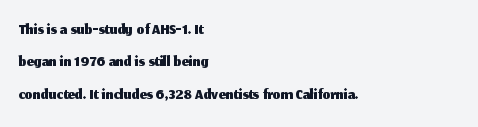
Is there much room between lines? A standard amount, neither cramped nor airy. The passage shown is not underscored anywhere. Visually the block forms a straight wall on the left and a jagged coastline on the right. The lettering holds an erect, upright posture throughout. This rendering leaves character spacing at its baseline value.
